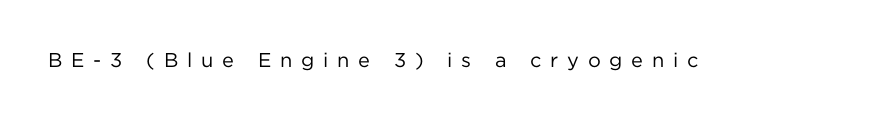
Q: Is the text bold? A: No.
Q: Is the text italic (slanted)? A: No, it is upright.
Q: Is the text underlined? A: No.
Q: Is the spacing between letters normal or unusually wide? A: Unusually wide.
